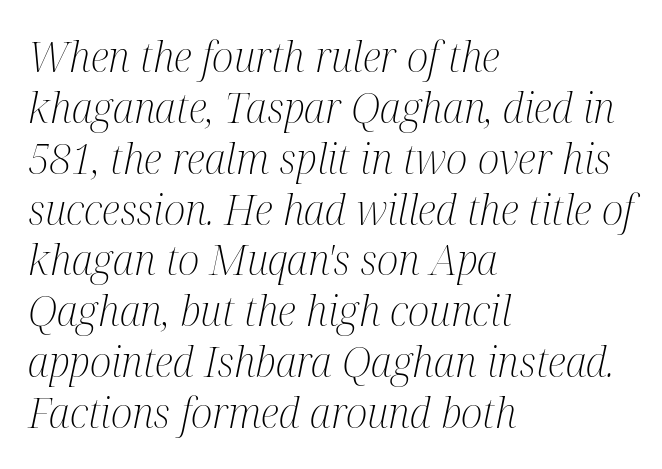
Q: Is the text bold? A: No.
Q: Is the text italic (slanted)? A: Yes, it leans right by about 12 degrees.
Q: Is the typeface a serif or a sans-serif typeface? A: Serif.
Q: Is the text underlined? A: No.
Q: How is the paragraph aligned? A: Left-aligned.
Q: Is the spacing between letters normal or unusually wide? A: Normal.
Q: Width (condensed, normal, or wide)? A: Condensed.
Q: Stroke contrast? A: Medium.
Q: x-height? A: Medium.
Q: Monospaced? A: No.
